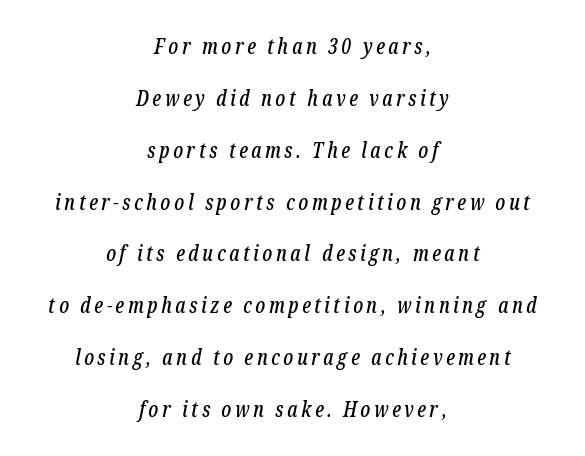
The letters are slanted; this is an italic face. Honestly, there is no underline to notice here at all. Whoever set this chose breathing room over compactness in the vertical rhythm. One-word summary of the alignment: center.
